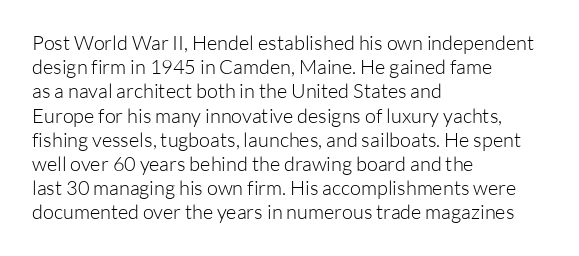
Q: Is the text bold? A: No.
Q: Is the text italic (slanted)? A: No, it is upright.
Q: Is the text underlined? A: No.
Q: How is the paragraph aligned? A: Left-aligned.
Q: Is the spacing between letters normal or unusually wide? A: Normal.
